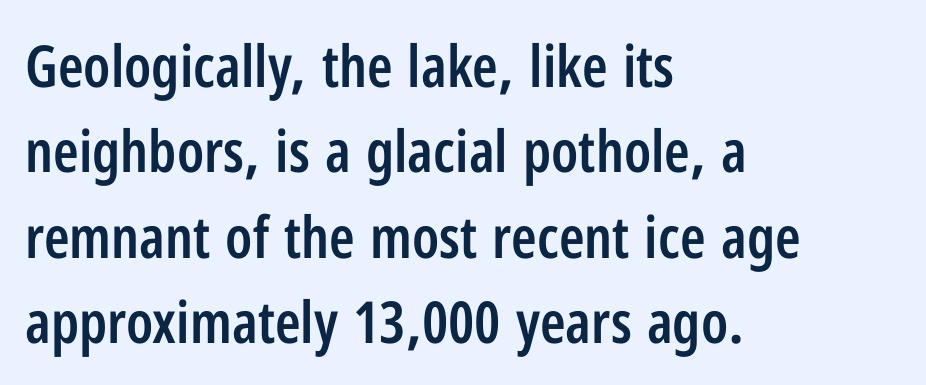
{"serif": "no", "italic": "no", "bold": "semi", "weight": "semibold", "width": "condensed", "stroke_contrast": "low", "x_height": "medium", "monospaced": "no", "underline": "no", "align": "left", "line_spacing": "normal", "line_spacing_ratio": 1.47, "letter_spacing": "normal", "letter_spacing_em": 0.0, "glyph_px": 58}
